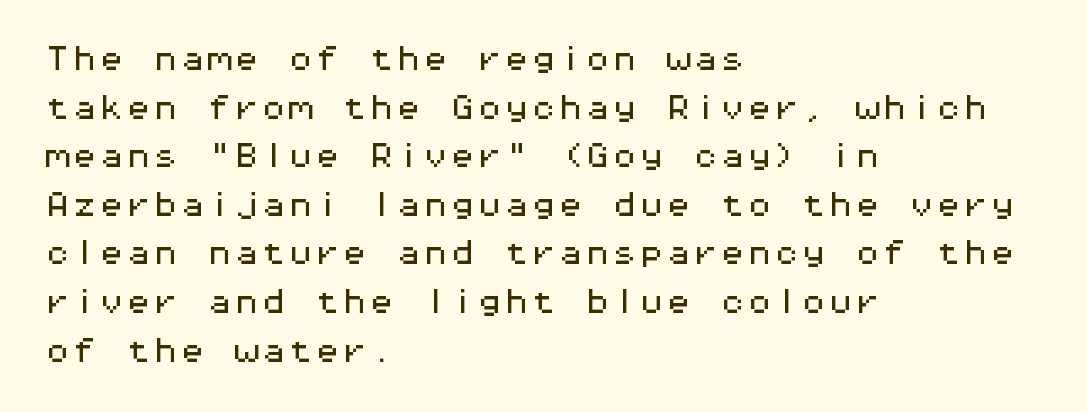
{"italic": "no", "underline": "no", "align": "left", "line_spacing_ratio": 1.8, "letter_spacing": "normal", "letter_spacing_em": 0.0, "glyph_px": 27}
